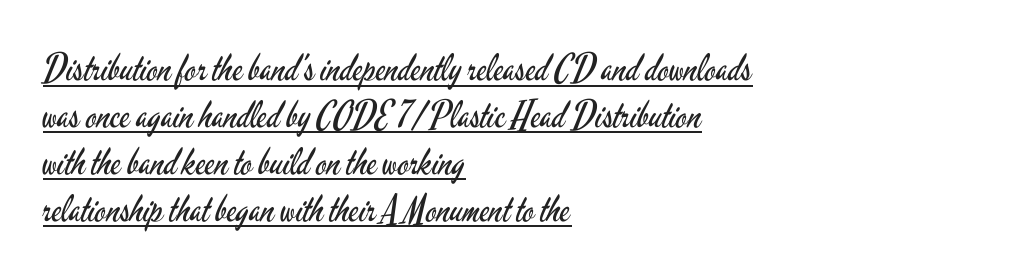
Underlined type. A typesetter would call this leading conventional body-copy spacing. Is the stroke heavy? The answer is a plain regular-or-lighter. Each word holds together tightly as a unit, with standard inter-letter gaps.
